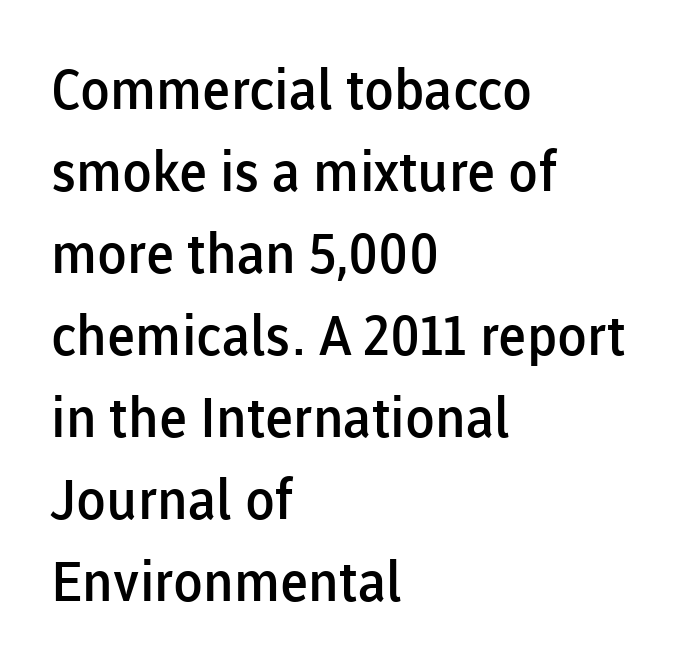
The image shows 55 px semibold sans-serif type, upright; set left-aligned, normal line spacing (1.49x), normal letter spacing, not underlined; low stroke contrast and a medium x-height.
